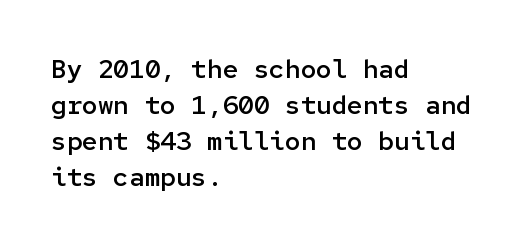
The image shows 26 px text type, upright; set left-aligned, normal line spacing (1.39x), normal letter spacing, not underlined.
